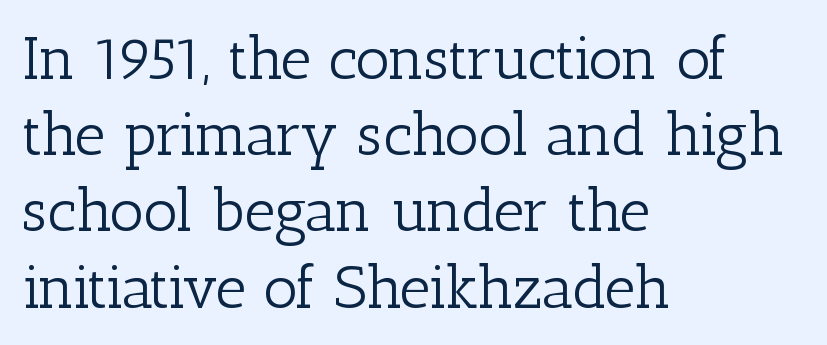
{"serif": "yes", "italic": "no", "bold": "no", "weight": "light", "width": "normal", "stroke_contrast": "low", "x_height": "medium", "monospaced": "no", "underline": "no", "align": "left", "line_spacing": "normal", "line_spacing_ratio": 1.27, "letter_spacing": "normal", "letter_spacing_em": 0.0, "glyph_px": 60}
